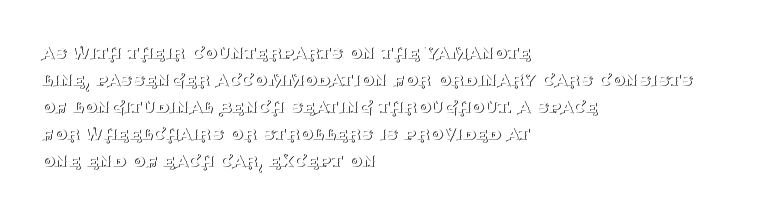
{"italic": "no", "bold": "no", "underline": "no", "align": "left", "line_spacing": "normal", "line_spacing_ratio": 1.28, "letter_spacing": "normal", "letter_spacing_em": 0.0, "glyph_px": 21}
